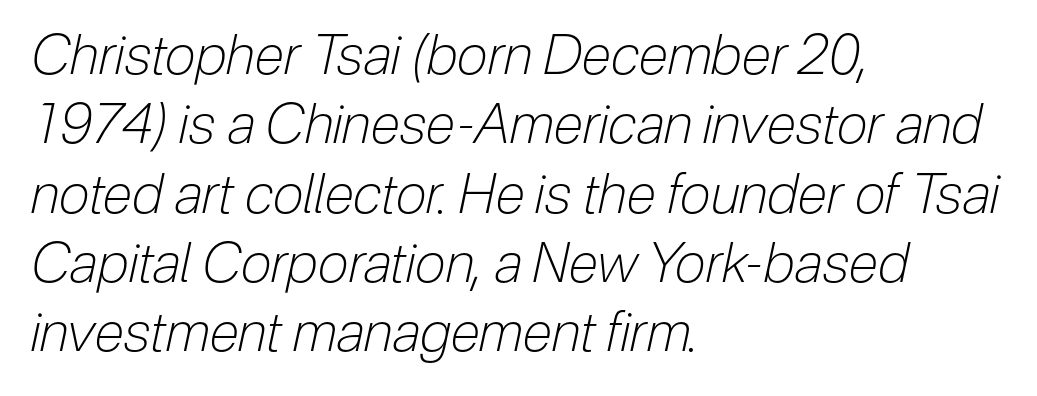
The image shows 55 px light, condensed type, italic (leaning right); set left-aligned, normal line spacing (1.26x), normal letter spacing, not underlined; low stroke contrast and a medium x-height.
